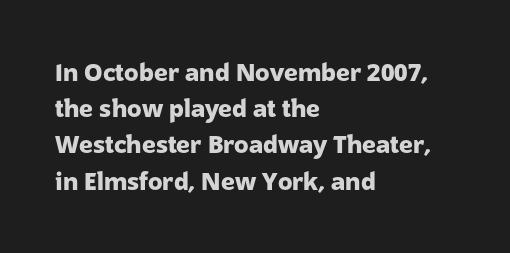
The image shows 24 px bold type, upright; set left-aligned, normal line spacing (1.51x), normal letter spacing, not underlined.
